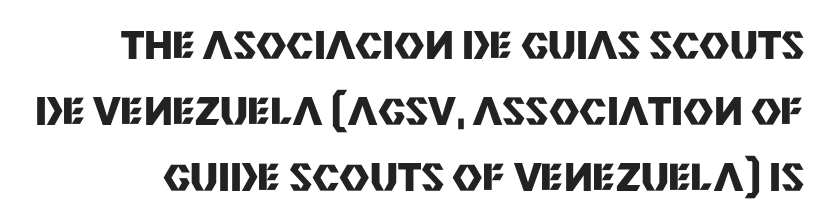
Q: Is the text bold? A: Yes.
Q: Is the text italic (slanted)? A: No, it is upright.
Q: Is the typeface a serif or a sans-serif typeface? A: Sans-serif.
Q: Is the text underlined? A: No.
Q: Is the spacing between letters normal or unusually wide? A: Normal.
Q: Width (condensed, normal, or wide)? A: Normal.
Q: Stroke contrast? A: Medium.
Q: x-height? A: Large.
Q: Monospaced? A: No.
